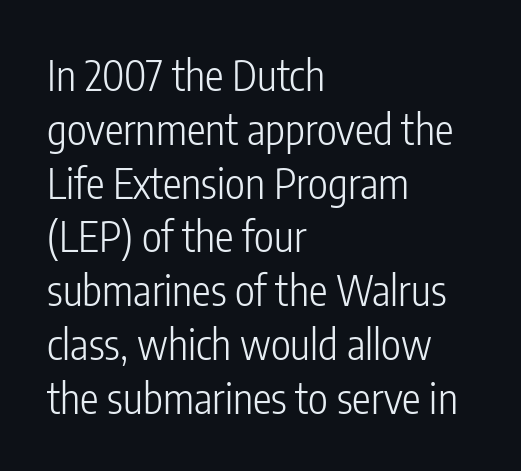
Font category for this specimen: sans-serif. Is this a fixed-width face? No — the glyphs have proportional, varying widths. Inter-character spacing is left at the font's built-in metrics. The axis of the letterforms is exactly vertical. Normally led — the rows are evenly, conventionally spaced. Stem width sits at or under what a default text font uses.
